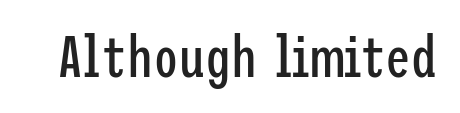
{"serif": "no", "italic": "no", "bold": "no", "weight": "regular", "width": "condensed", "stroke_contrast": "low", "x_height": "medium", "underline": "no", "letter_spacing": "normal", "letter_spacing_em": 0.0, "glyph_px": 58}
